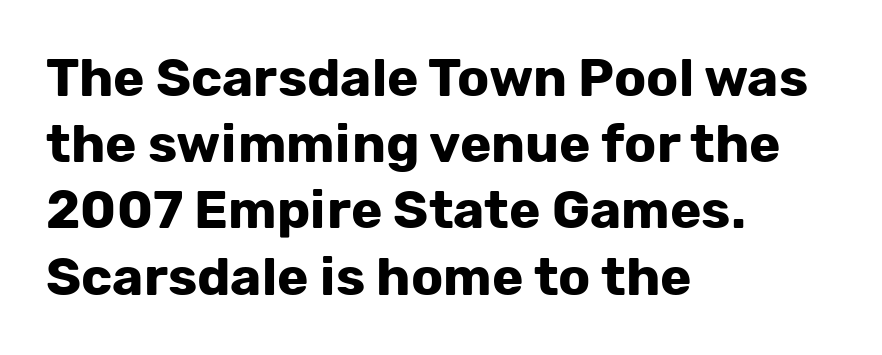
{"serif": "no", "italic": "no", "bold": "yes", "weight": "bold", "width": "normal", "stroke_contrast": "low", "x_height": "medium", "monospaced": "no", "underline": "no", "align": "left", "line_spacing": "normal", "line_spacing_ratio": 1.25, "letter_spacing": "normal", "letter_spacing_em": 0.0, "glyph_px": 53}
